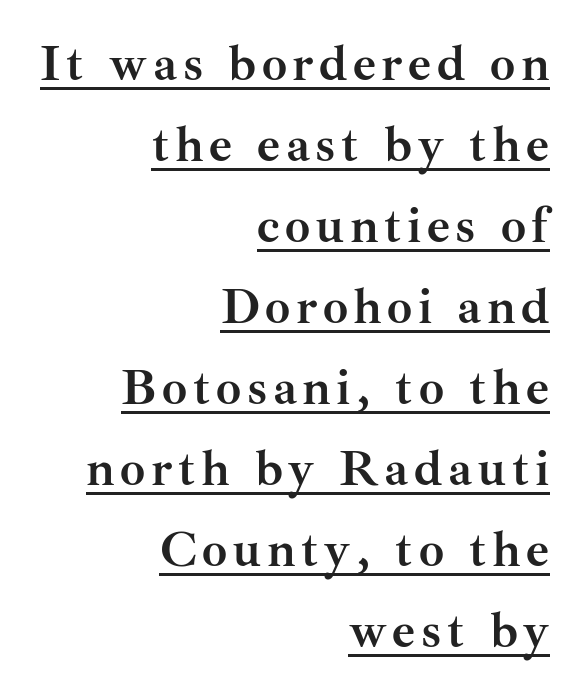
Q: Is the text bold? A: Yes.
Q: Is the text italic (slanted)? A: No, it is upright.
Q: Is the typeface a serif or a sans-serif typeface? A: Serif.
Q: Is the text underlined? A: Yes.
Q: How is the paragraph aligned? A: Right-aligned.
Q: Is the spacing between lines tight, normal or loose? A: Normal.
Q: Width (condensed, normal, or wide)? A: Normal.
Q: Stroke contrast? A: Medium.
Q: x-height? A: Small.
Q: Monospaced? A: No.
